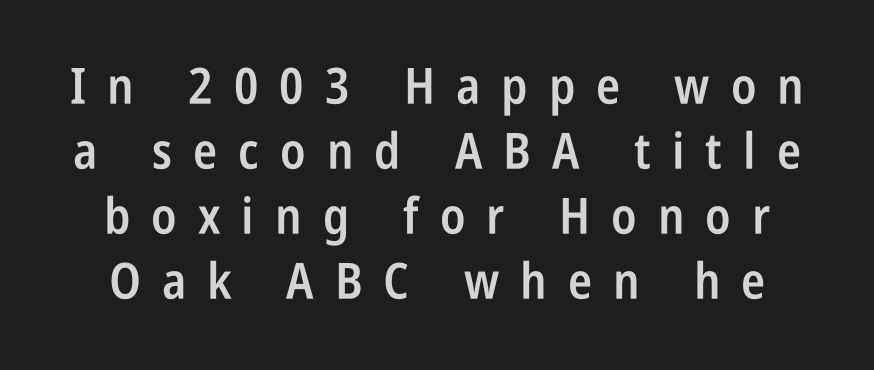
{"serif": "no", "italic": "no", "bold": "semi", "weight": "semibold", "width": "condensed", "stroke_contrast": "low", "x_height": "large", "monospaced": "no", "underline": "no", "line_spacing": "normal", "line_spacing_ratio": 1.3, "letter_spacing": "wide", "letter_spacing_em": 0.42, "glyph_px": 50}
